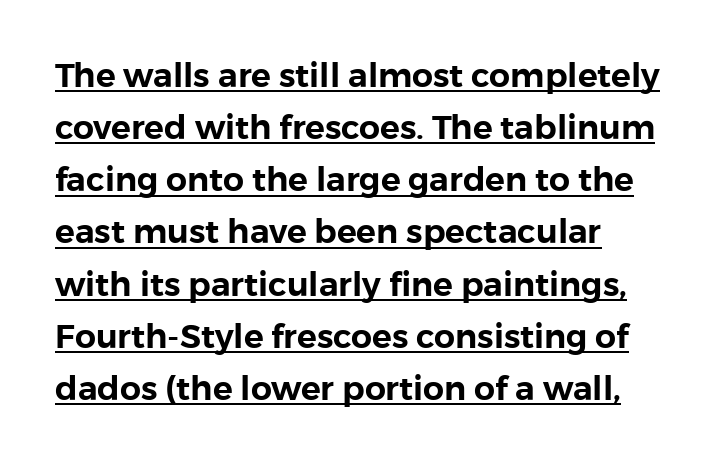
{"serif": "no", "italic": "no", "width": "normal", "stroke_contrast": "low", "x_height": "medium", "monospaced": "no", "underline": "yes", "align": "left", "line_spacing": "normal", "line_spacing_ratio": 1.58, "letter_spacing": "normal", "letter_spacing_em": 0.0, "glyph_px": 33}
